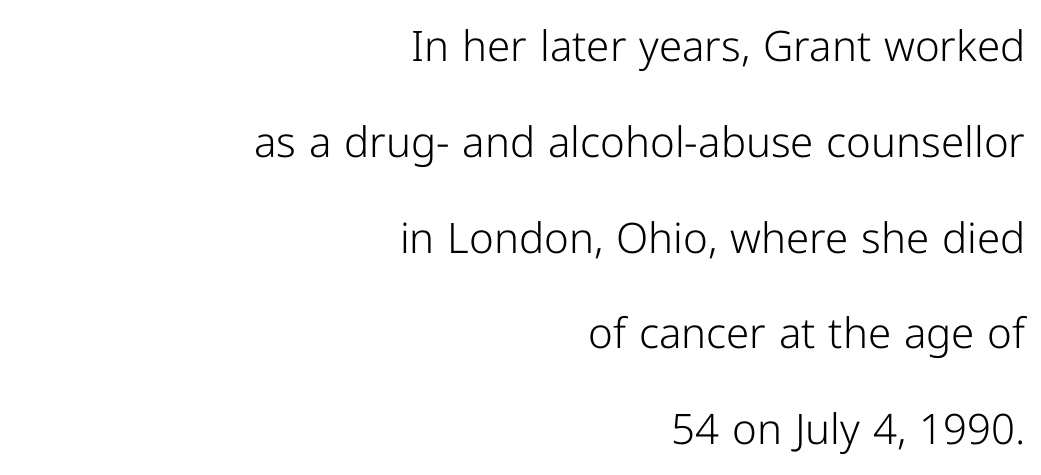
{"serif": "no", "italic": "no", "bold": "no", "weight": "light", "width": "normal", "stroke_contrast": "low", "x_height": "medium", "monospaced": "no", "underline": "no", "align": "right", "line_spacing": "loose", "line_spacing_ratio": 2.28, "letter_spacing": "normal", "letter_spacing_em": 0.0, "glyph_px": 42}
